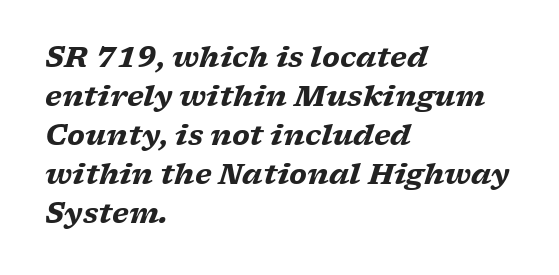
{"serif": "yes", "italic": "yes", "lean": "right", "slant_degrees": 17, "bold": "yes", "weight": "heavy", "width": "wide", "stroke_contrast": "low", "x_height": "medium", "monospaced": "no", "underline": "no", "align": "left", "line_spacing": "normal", "line_spacing_ratio": 1.39, "letter_spacing": "normal", "letter_spacing_em": 0.0, "glyph_px": 28}
